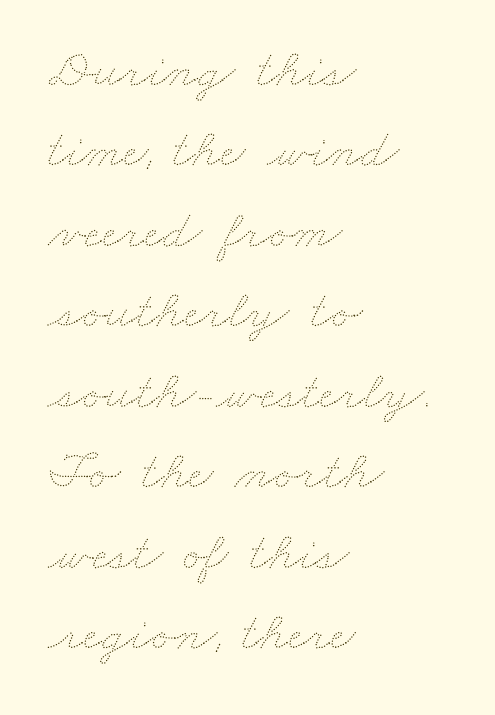
Weight: regular or lighter. This block has exactly the height ordinary leading produces. Note the varied advance widths — an 'i' is clearly narrower than an 'm'. Short note: letters normally spaced.
